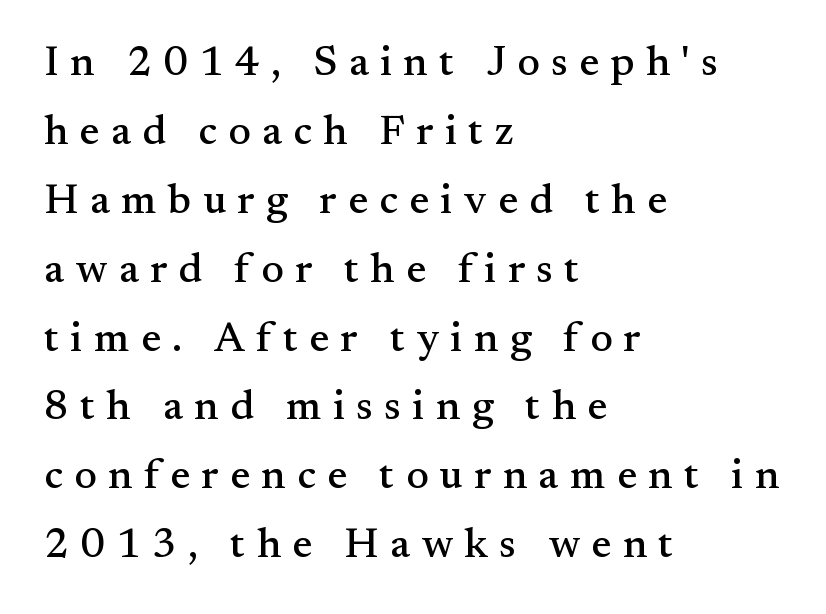
Q: Is the text italic (slanted)? A: No, it is upright.
Q: Is the typeface a serif or a sans-serif typeface? A: Serif.
Q: Is the text underlined? A: No.
Q: How is the paragraph aligned? A: Left-aligned.
Q: Is the spacing between letters normal or unusually wide? A: Unusually wide.
Q: Is the spacing between lines tight, normal or loose? A: Normal.
Q: Width (condensed, normal, or wide)? A: Normal.
Q: Stroke contrast? A: Medium.
Q: x-height? A: Small.
Q: Monospaced? A: No.
